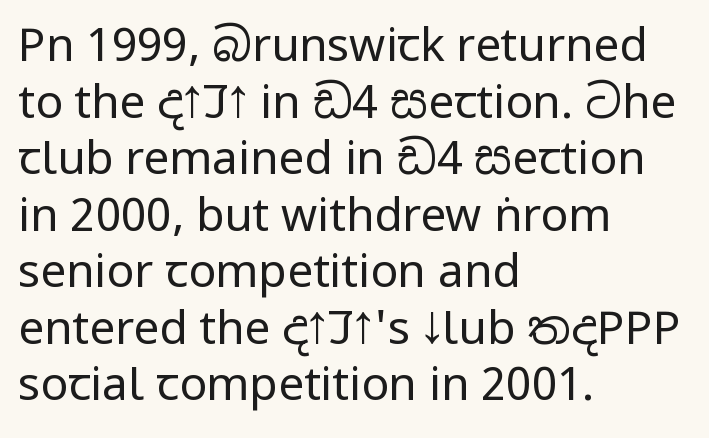
{"serif": "no", "italic": "no", "bold": "no", "weight": "regular", "width": "condensed", "stroke_contrast": "low", "x_height": "large", "monospaced": "no", "underline": "no", "align": "left", "line_spacing_ratio": 1.23, "letter_spacing": "normal", "letter_spacing_em": 0.0, "glyph_px": 46}
